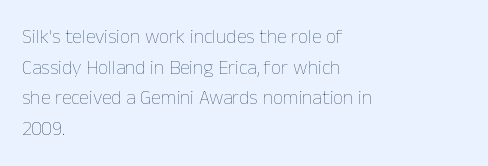
If you drew a line through each stem, it would be perfectly vertical. Students, observe: this is what conventionally led text looks like. Alignment: flush left. Decoration check: the copy has no underline.
